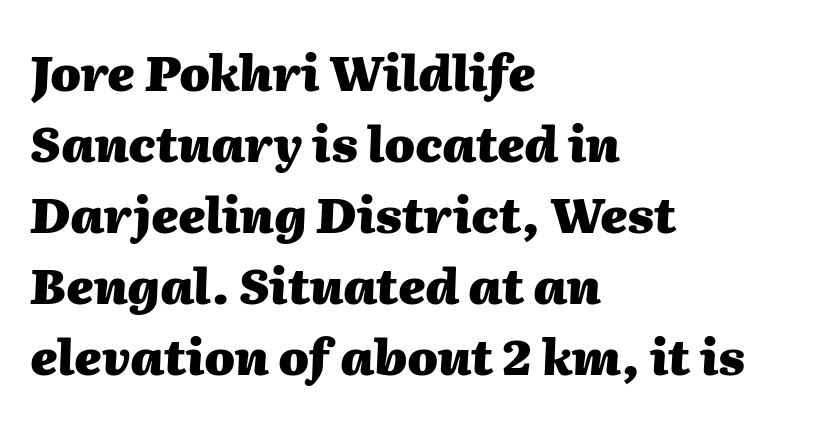
Quick note: underline off. The letters advance in unequal steps, a hallmark of proportional type. Emphasis-style slanted type is in use. Tracking here is standard; glyphs follow each other at the usual distance.
